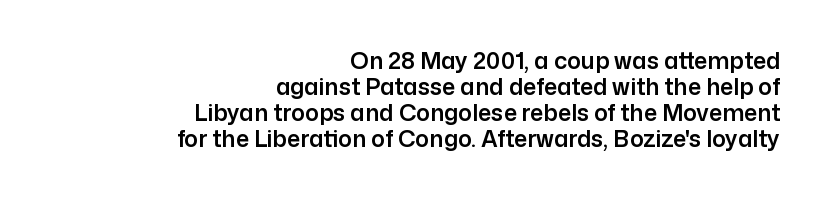
The image shows 23 px text type, upright; set right-aligned, tight line spacing (1.13x), normal letter spacing, not underlined.
